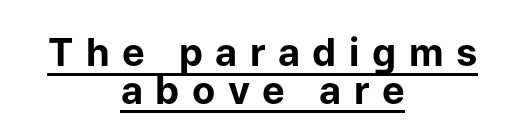
{"serif": "no", "italic": "no", "bold": "yes", "weight": "bold", "width": "normal", "stroke_contrast": "low", "x_height": "medium", "monospaced": "no", "underline": "yes", "align": "center", "line_spacing": "tight", "line_spacing_ratio": 0.99, "letter_spacing": "wide", "letter_spacing_em": 0.33, "glyph_px": 38}
